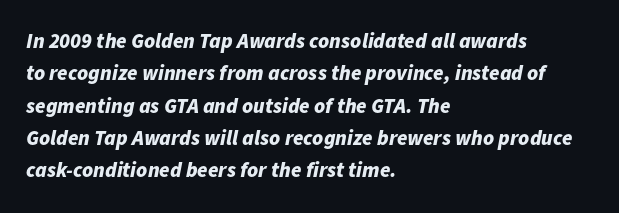
Q: Is the text bold? A: Yes.
Q: Is the text italic (slanted)? A: Yes, it leans right by about 11 degrees.
Q: Is the text underlined? A: No.
Q: How is the paragraph aligned? A: Left-aligned.
Q: Is the spacing between letters normal or unusually wide? A: Normal.
Q: Is the spacing between lines tight, normal or loose? A: Normal.
